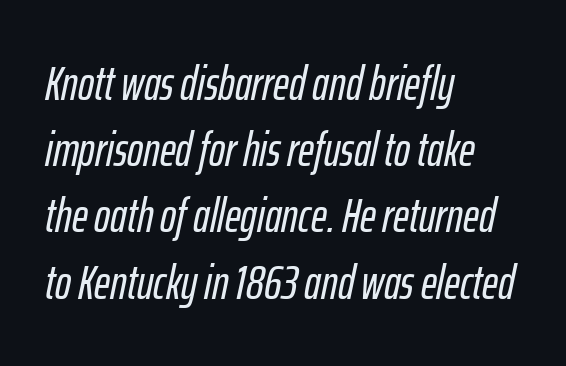
{"italic": "yes", "lean": "right", "slant_degrees": 12, "width": "condensed", "stroke_contrast": "low", "x_height": "medium", "monospaced": "no", "underline": "no", "align": "left", "line_spacing": "normal", "line_spacing_ratio": 1.38, "letter_spacing": "normal", "letter_spacing_em": 0.0, "glyph_px": 48}
